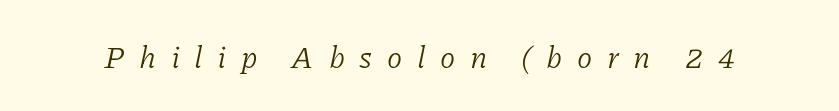
Q: Is the text bold? A: No.
Q: Is the text italic (slanted)? A: Yes, it leans right by about 11 degrees.
Q: Is the typeface a serif or a sans-serif typeface? A: Serif.
Q: Is the text underlined? A: No.
Q: Is the spacing between letters normal or unusually wide? A: Unusually wide.
Q: Width (condensed, normal, or wide)? A: Normal.
Q: Stroke contrast? A: Low.
Q: x-height? A: Medium.
Q: Monospaced? A: No.
